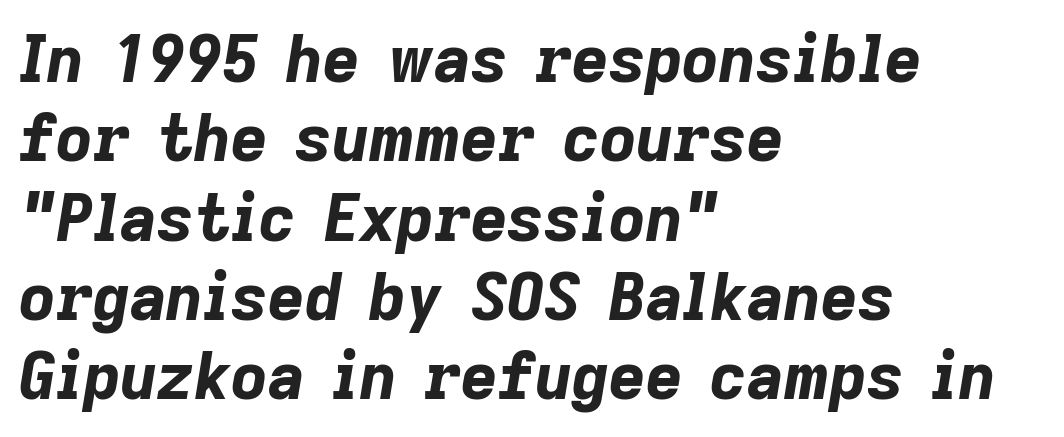
{"italic": "yes", "lean": "right", "slant_degrees": 9, "bold": "yes", "weight": "bold", "width": "normal", "stroke_contrast": "low", "x_height": "medium", "monospaced": "no", "underline": "no", "align": "left", "line_spacing_ratio": 1.24, "letter_spacing": "normal", "letter_spacing_em": 0.0, "glyph_px": 64}
